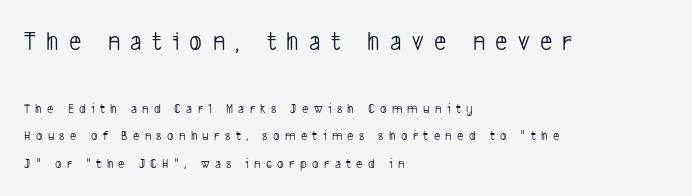
The image shows 27 px text type; set left-aligned, loose line spacing (1.97x), unusually wide letter spacing (+0.38 em), not underlined; the first (top) block is 1.93x larger.
